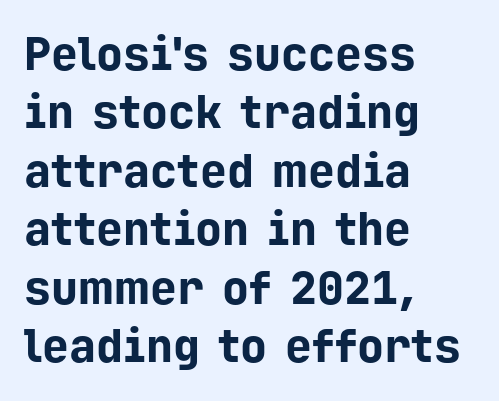
Q: Is the text bold? A: Yes.
Q: Is the text italic (slanted)? A: No, it is upright.
Q: Is the typeface a serif or a sans-serif typeface? A: Sans-serif.
Q: Is the text underlined? A: No.
Q: How is the paragraph aligned? A: Left-aligned.
Q: Is the spacing between letters normal or unusually wide? A: Normal.
Q: Is the spacing between lines tight, normal or loose? A: Normal.
Q: Width (condensed, normal, or wide)? A: Normal.
Q: Stroke contrast? A: Low.
Q: x-height? A: Medium.
Q: Monospaced? A: Yes.
